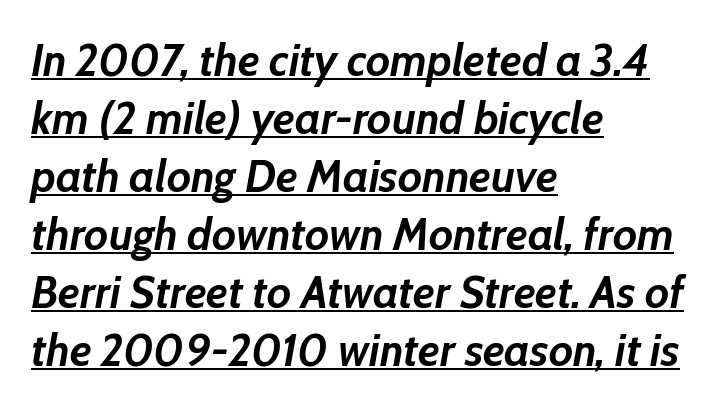
The image shows 46 px semibold type, italic (leaning right); set left-aligned, normal line spacing (1.26x), normal letter spacing, underlined; low stroke contrast and a medium x-height.
